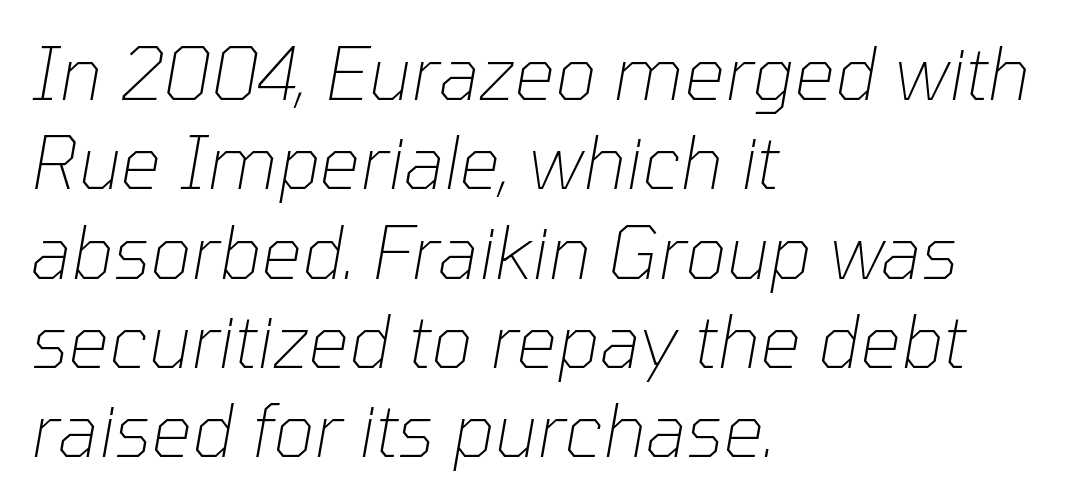
The image shows 72 px thin type, italic (leaning right); set left-aligned, line spacing 1.24x, normal letter spacing, not underlined; low stroke contrast and a medium x-height.
